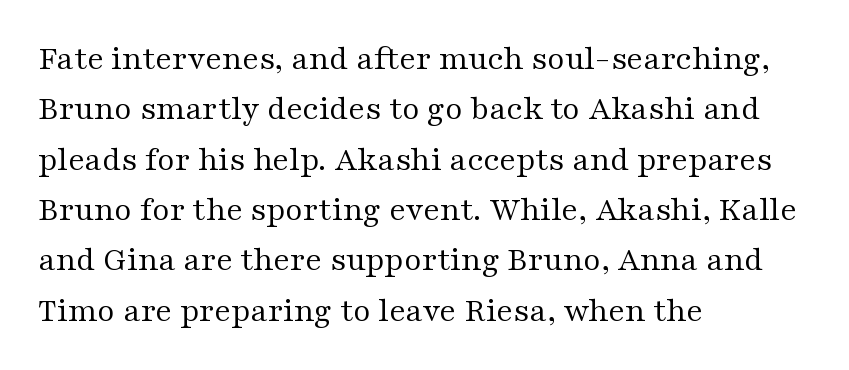
Q: Is the text bold? A: No.
Q: Is the text italic (slanted)? A: No, it is upright.
Q: Is the typeface a serif or a sans-serif typeface? A: Serif.
Q: Is the text underlined? A: No.
Q: How is the paragraph aligned? A: Left-aligned.
Q: Is the spacing between letters normal or unusually wide? A: Normal.
Q: Is the spacing between lines tight, normal or loose? A: Normal.
Q: Width (condensed, normal, or wide)? A: Wide.
Q: Stroke contrast? A: Medium.
Q: x-height? A: Medium.
Q: Monospaced? A: No.
